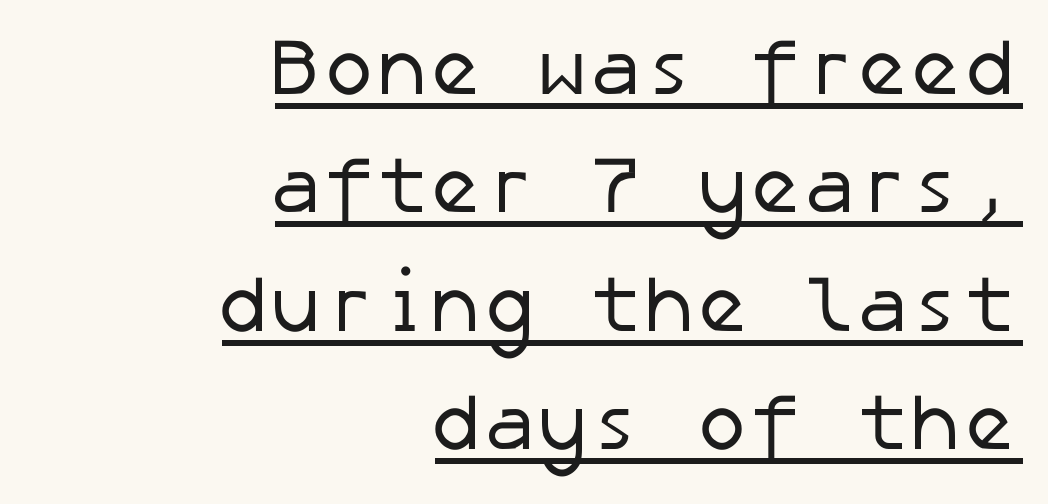
Q: Is the text bold? A: No.
Q: Is the typeface a serif or a sans-serif typeface? A: Sans-serif.
Q: Is the text underlined? A: Yes.
Q: How is the paragraph aligned? A: Right-aligned.
Q: Is the spacing between letters normal or unusually wide? A: Normal.
Q: Is the spacing between lines tight, normal or loose? A: Normal.
Q: Width (condensed, normal, or wide)? A: Normal.
Q: Stroke contrast? A: Low.
Q: x-height? A: Medium.
